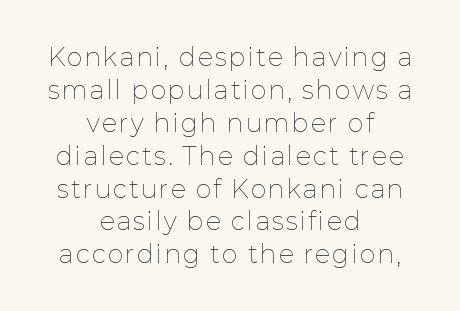
Q: Is the text bold? A: No.
Q: Is the text italic (slanted)? A: No, it is upright.
Q: Is the text underlined? A: No.
Q: How is the paragraph aligned? A: Centered.
Q: Is the spacing between lines tight, normal or loose? A: Normal.
